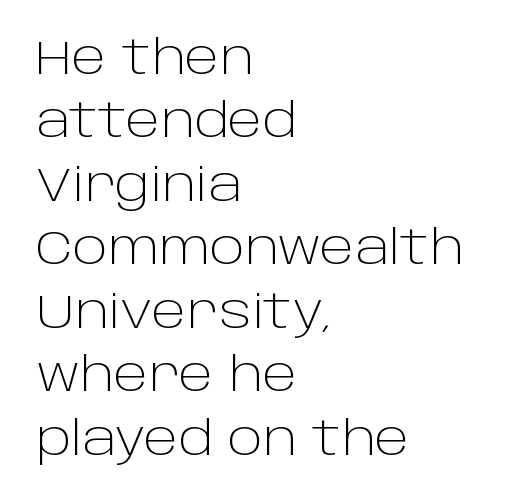
Q: Is the text bold? A: No.
Q: Is the text italic (slanted)? A: No, it is upright.
Q: Is the typeface a serif or a sans-serif typeface? A: Sans-serif.
Q: Is the text underlined? A: No.
Q: How is the paragraph aligned? A: Left-aligned.
Q: Is the spacing between letters normal or unusually wide? A: Normal.
Q: Is the spacing between lines tight, normal or loose? A: Normal.
Q: Width (condensed, normal, or wide)? A: Normal.
Q: Stroke contrast? A: Low.
Q: x-height? A: Large.
Q: Monospaced? A: No.
